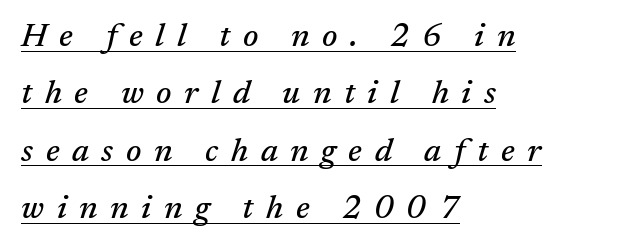
Q: Is the text italic (slanted)? A: Yes, it leans right by about 17 degrees.
Q: Is the typeface a serif or a sans-serif typeface? A: Serif.
Q: Is the text underlined? A: Yes.
Q: How is the paragraph aligned? A: Left-aligned.
Q: Is the spacing between letters normal or unusually wide? A: Unusually wide.
Q: Width (condensed, normal, or wide)? A: Normal.
Q: Stroke contrast? A: Medium.
Q: x-height? A: Medium.
Q: Monospaced? A: No.
